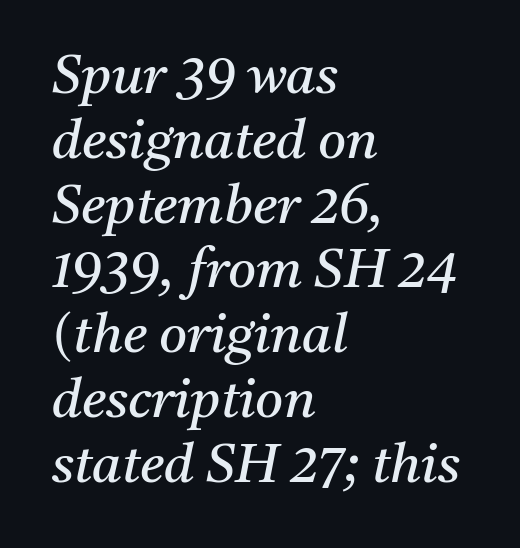
{"serif": "yes", "italic": "yes", "lean": "right", "slant_degrees": 11, "bold": "no", "weight": "regular", "width": "normal", "stroke_contrast": "medium", "x_height": "medium", "monospaced": "no", "underline": "no", "align": "left", "line_spacing_ratio": 1.2, "letter_spacing": "normal", "letter_spacing_em": 0.0, "glyph_px": 54}
